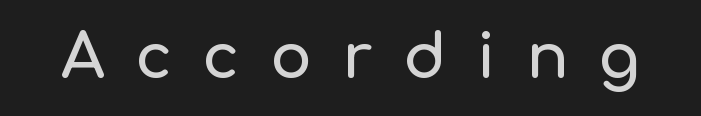
The image shows 62 px sans-serif type, upright; set unusually wide letter spacing (+0.49 em), not underlined; low stroke contrast and a medium x-height.
